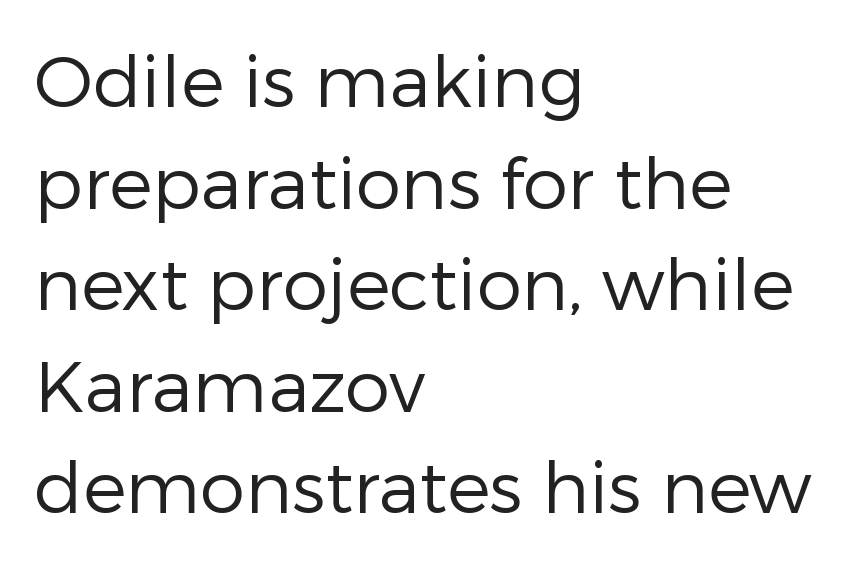
Ascenders rise straight up at ninety degrees. The paragraph has a hard left edge and a soft right edge. The rendering uses natural spacing where letterforms have individual widths. The font family rendered here belongs to the sans-serif group. The font sits on the lighter half of the weight spectrum, regular included.
